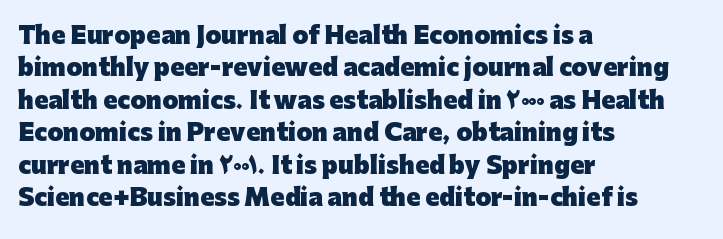
The image shows 23 px bold type, upright; set left-aligned, normal line spacing (1.41x), normal letter spacing, not underlined.
